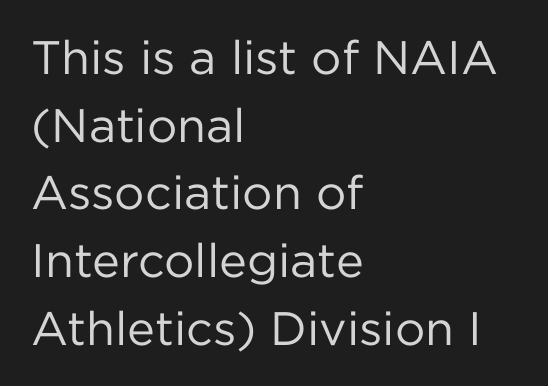
Q: Is the text bold? A: No.
Q: Is the text italic (slanted)? A: No, it is upright.
Q: Is the typeface a serif or a sans-serif typeface? A: Sans-serif.
Q: Is the text underlined? A: No.
Q: How is the paragraph aligned? A: Left-aligned.
Q: Is the spacing between letters normal or unusually wide? A: Normal.
Q: Is the spacing between lines tight, normal or loose? A: Normal.
Q: Width (condensed, normal, or wide)? A: Normal.
Q: Stroke contrast? A: Low.
Q: x-height? A: Medium.
Q: Monospaced? A: No.
